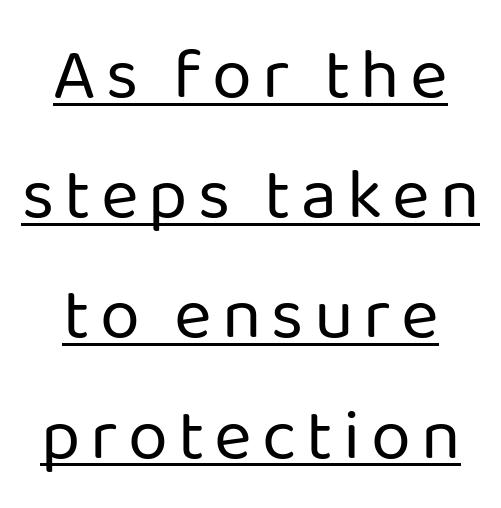
Q: Is the text bold? A: No.
Q: Is the text italic (slanted)? A: No, it is upright.
Q: Is the typeface a serif or a sans-serif typeface? A: Sans-serif.
Q: Is the text underlined? A: Yes.
Q: Is the spacing between lines tight, normal or loose? A: Normal.
Q: Width (condensed, normal, or wide)? A: Normal.
Q: Stroke contrast? A: Low.
Q: x-height? A: Medium.
Q: Monospaced? A: No.
